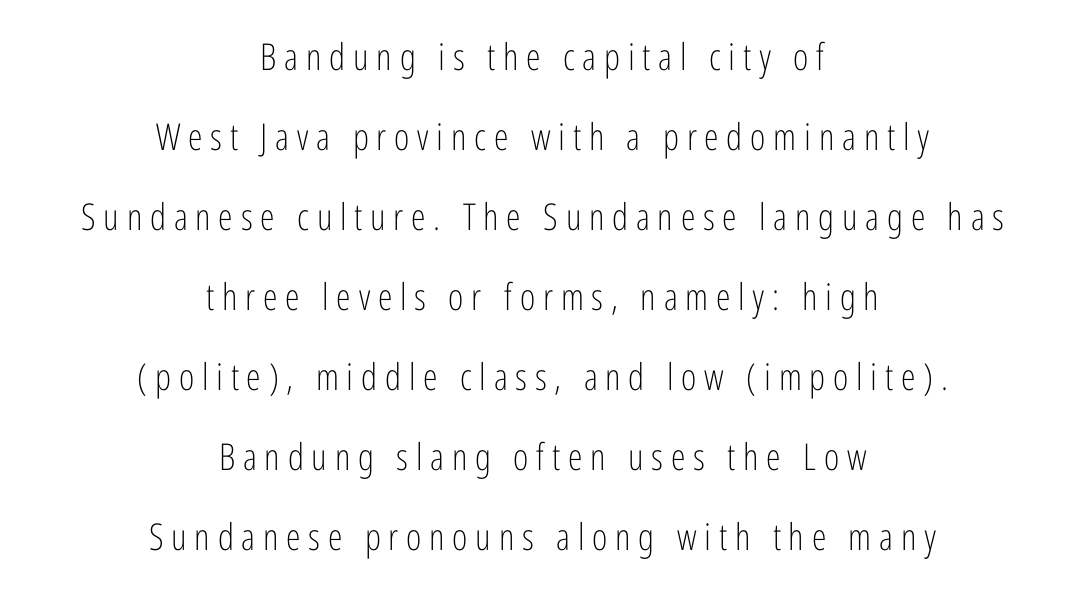
Q: Is the text bold? A: No.
Q: Is the text italic (slanted)? A: No, it is upright.
Q: Is the typeface a serif or a sans-serif typeface? A: Sans-serif.
Q: Is the text underlined? A: No.
Q: How is the paragraph aligned? A: Centered.
Q: Is the spacing between letters normal or unusually wide? A: Unusually wide.
Q: Is the spacing between lines tight, normal or loose? A: Loose.
Q: Width (condensed, normal, or wide)? A: Condensed.
Q: Stroke contrast? A: Low.
Q: x-height? A: Medium.
Q: Monospaced? A: No.
